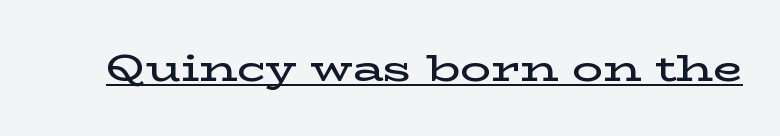
The face used here is proportionally spaced, like ordinary book or web type. The type sits square on the baseline with zero lean. Regarding serifs, this sample has them. You can see a thin bar hugging the bottom of the glyphs. On the weight axis this lands at semibold, roughly 600.
